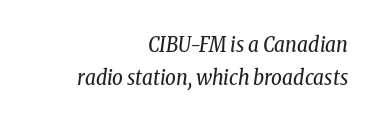
Descenders are the only things crossing below the line. The typography opts for an oblique posture over an upright one. Evenly set lines give the paragraph a standard silhouette. The rendering anchors every line to the right-hand side. The line texture is even and compact thanks to regular tracking. The cut favours lightness, reaching ordinary text weight at its darkest.
